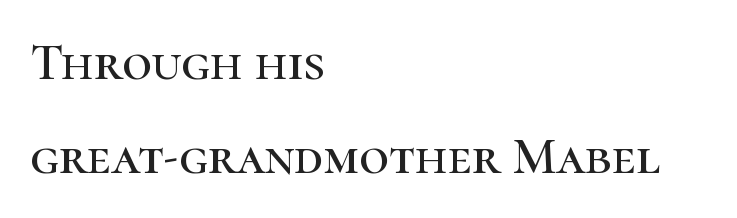
The image shows 52 px serif type, upright; set left-aligned, line spacing 1.8x, normal letter spacing, not underlined; high stroke contrast and a medium x-height.
